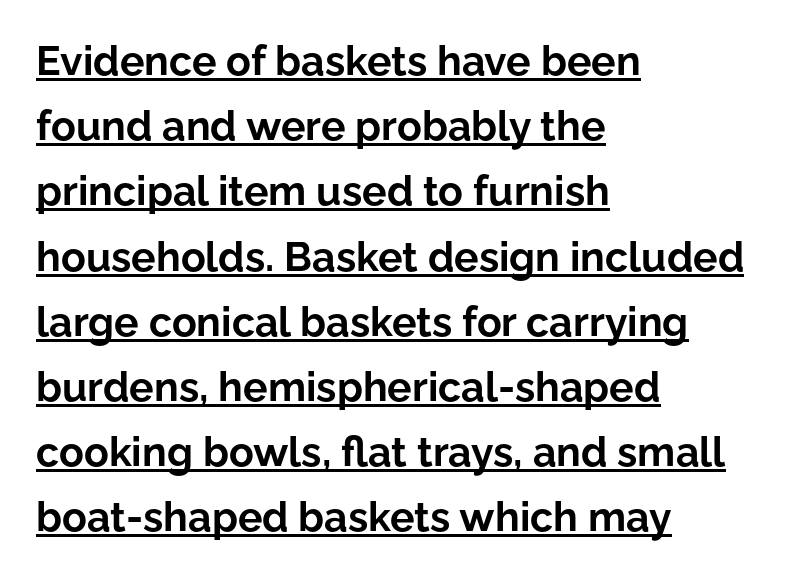
Q: Is the text bold? A: Yes.
Q: Is the text italic (slanted)? A: No, it is upright.
Q: Is the typeface a serif or a sans-serif typeface? A: Sans-serif.
Q: Is the text underlined? A: Yes.
Q: How is the paragraph aligned? A: Left-aligned.
Q: Is the spacing between letters normal or unusually wide? A: Normal.
Q: Is the spacing between lines tight, normal or loose? A: Normal.
Q: Width (condensed, normal, or wide)? A: Normal.
Q: Stroke contrast? A: Low.
Q: x-height? A: Medium.
Q: Monospaced? A: No.
